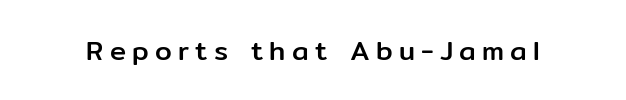
Q: Is the text italic (slanted)? A: No, it is upright.
Q: Is the text underlined? A: No.
Q: Is the spacing between letters normal or unusually wide? A: Unusually wide.
